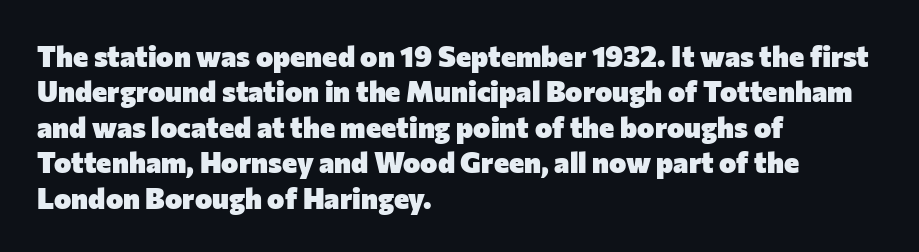
{"serif": "no", "italic": "no", "bold": "yes", "weight": "heavy", "width": "normal", "stroke_contrast": "low", "x_height": "medium", "monospaced": "no", "underline": "no", "align": "left", "line_spacing_ratio": 1.22, "letter_spacing": "normal", "letter_spacing_em": 0.0, "glyph_px": 29}
